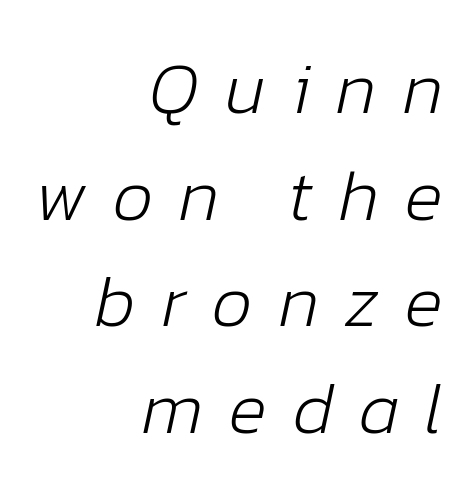
Q: Is the text bold? A: No.
Q: Is the text italic (slanted)? A: Yes, it leans right by about 12 degrees.
Q: Is the text underlined? A: No.
Q: How is the paragraph aligned? A: Right-aligned.
Q: Is the spacing between letters normal or unusually wide? A: Unusually wide.
Q: Is the spacing between lines tight, normal or loose? A: Normal.
Q: Width (condensed, normal, or wide)? A: Normal.
Q: Stroke contrast? A: Low.
Q: x-height? A: Medium.
Q: Monospaced? A: No.
